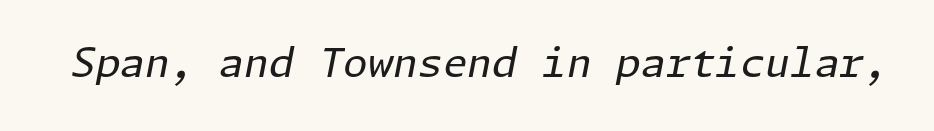
The image shows 40 px regular-weight type, italic (leaning right); set normal letter spacing, not underlined; low stroke contrast and a medium x-height.
